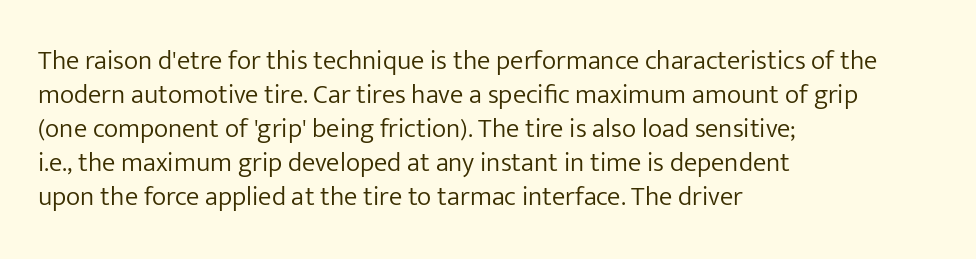
{"italic": "no", "bold": "no", "underline": "no", "align": "left", "line_spacing": "normal", "line_spacing_ratio": 1.26, "letter_spacing": "normal", "letter_spacing_em": 0.0, "glyph_px": 27}
